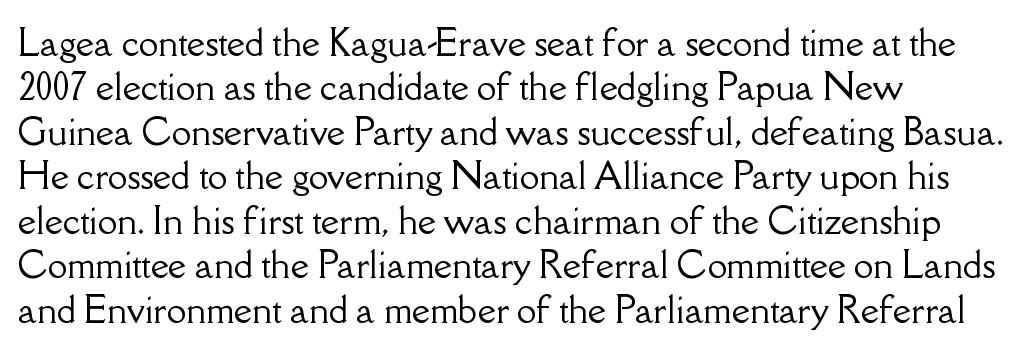
Q: Is the text italic (slanted)? A: No, it is upright.
Q: Is the typeface a serif or a sans-serif typeface? A: Serif.
Q: Is the text underlined? A: No.
Q: How is the paragraph aligned? A: Left-aligned.
Q: Is the spacing between letters normal or unusually wide? A: Normal.
Q: Is the spacing between lines tight, normal or loose? A: Normal.
Q: Width (condensed, normal, or wide)? A: Normal.
Q: Stroke contrast? A: Low.
Q: x-height? A: Small.
Q: Monospaced? A: No.
